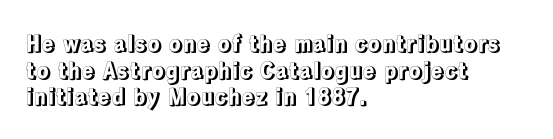
Q: Is the text italic (slanted)? A: No, it is upright.
Q: Is the text underlined? A: No.
Q: How is the paragraph aligned? A: Left-aligned.
Q: Is the spacing between letters normal or unusually wide? A: Normal.
